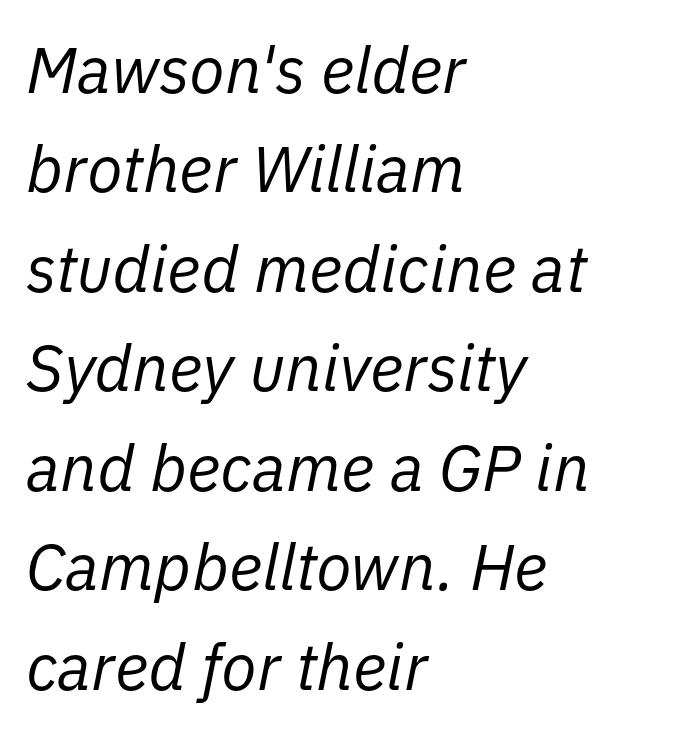
No heavy texture on the line: the type isn't bold. The ragged edge is on the right, which tells us the setting is flush left. These lines keep a tight, regular rhythm from letter to letter. A typesetter would call this leading conventional body-copy spacing. You could not count columns in this text — the font is proportionally spaced. A typesetter would mark this as italic.
